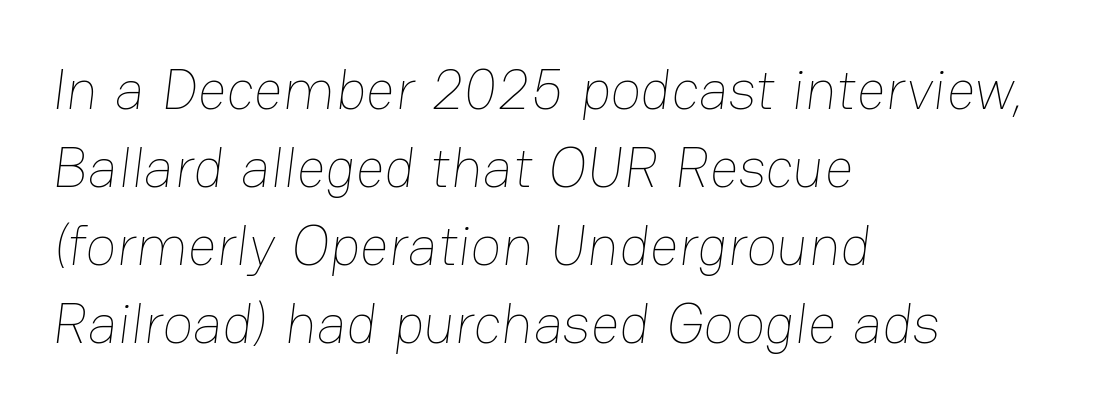
The image shows 57 px thin type; set left-aligned, normal line spacing (1.37x), normal letter spacing, not underlined; low stroke contrast and a medium x-height.
